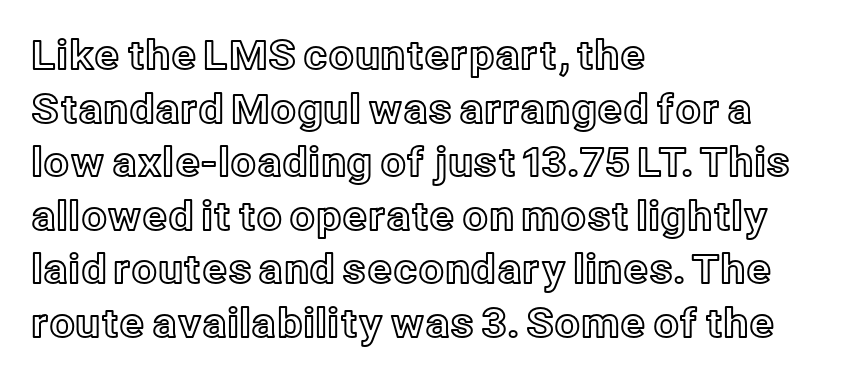
Designer's note — italics off, roman on. This sample is left-justified, so line endings fall wherever the words run out. The string is rendered with underlining switched off. The letterforms sit shoulder to shoulder at normal distance.
